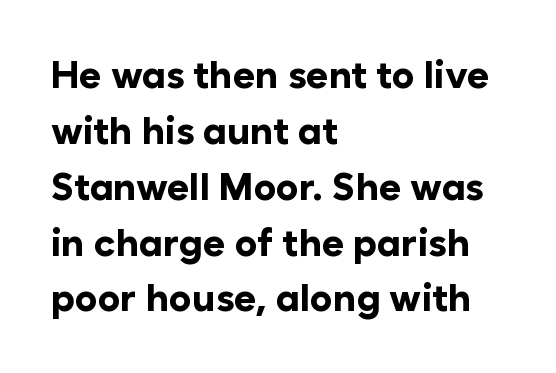
The image shows 38 px bold sans-serif type, upright; set left-aligned, normal line spacing (1.47x), normal letter spacing, not underlined; low stroke contrast and a medium x-height.
